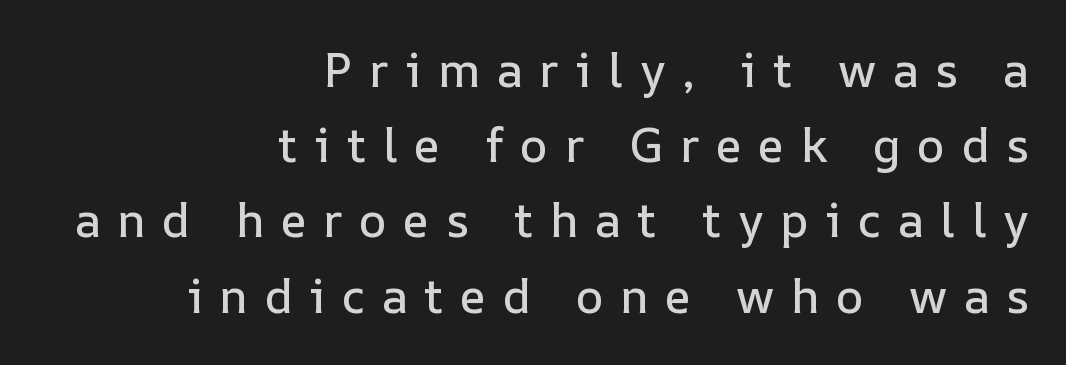
The image shows 47 px text type, upright; set right-aligned, normal line spacing (1.6x), unusually wide letter spacing (+0.35 em), not underlined; low stroke contrast and a medium x-height.
